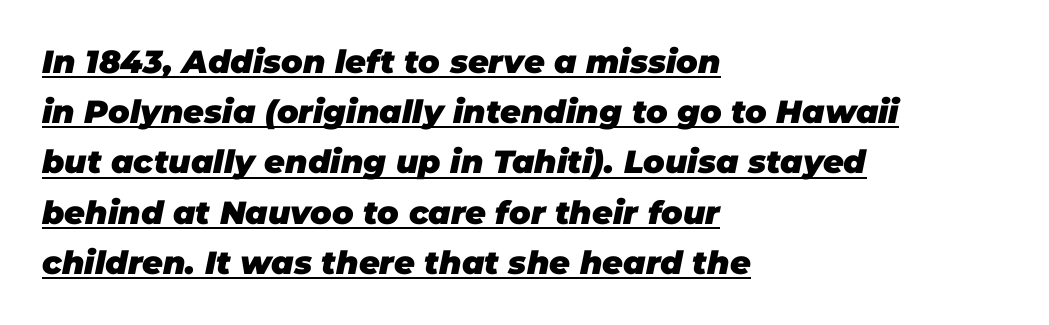
The image shows 32 px heavy type, italic (leaning right); set left-aligned, normal line spacing (1.57x), normal letter spacing, underlined; low stroke contrast and a large x-height.
